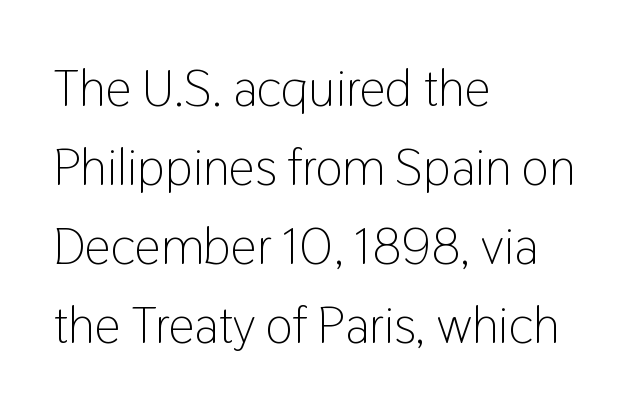
{"serif": "no", "italic": "no", "bold": "no", "weight": "light", "width": "condensed", "stroke_contrast": "low", "x_height": "medium", "monospaced": "no", "underline": "no", "align": "left", "line_spacing": "normal", "line_spacing_ratio": 1.52, "letter_spacing": "normal", "letter_spacing_em": 0.0, "glyph_px": 52}
